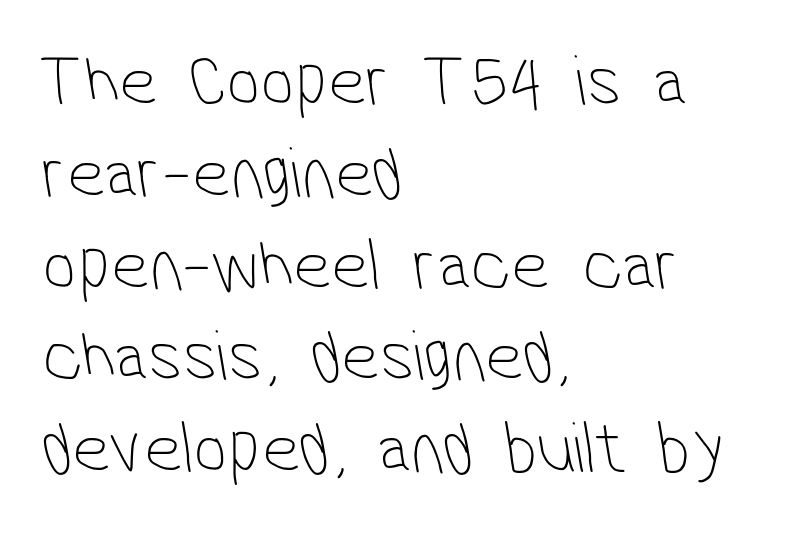
Anything drawn beneath the words? Only blank space. Compared with typical body copy, the letter spacing here is the same. Compared with a typical body face, this is equally light or lighter still. Short and long lines alike share a common starting point at left. Proportional: the letters do not fall into vertical columns. Letterform terminals end flat and unadorned throughout the passage.
